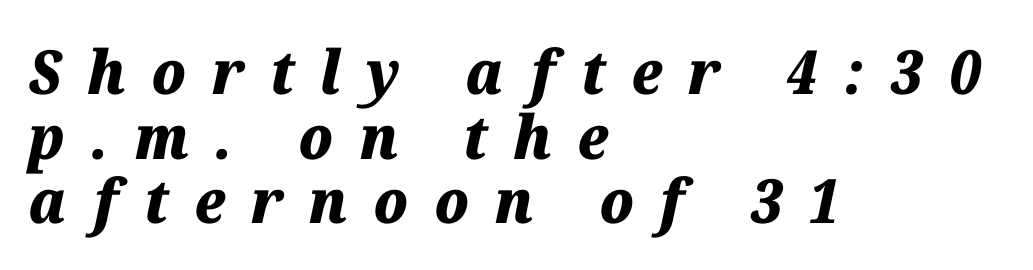
The image shows 61 px heavy type, italic (leaning right); set left-aligned, tight line spacing (1.06x), unusually wide letter spacing (+0.42 em), not underlined; medium stroke contrast and a medium x-height.
